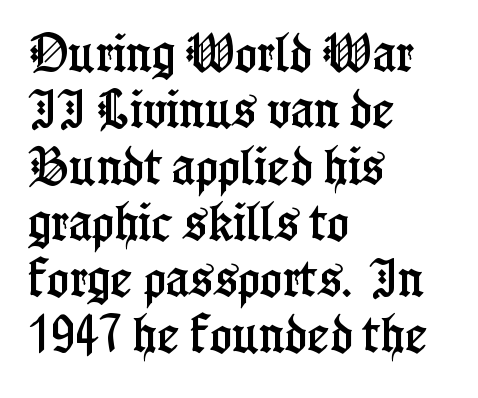
Here the designer chose a conventional face with non-uniform glyph widths. Look at the bottom of the vertical strokes: they flare into serifs here. Is the letter spacing exaggerated? No — it looks like the ordinary default. The rendering uses a moderate line-height, typical for paragraphs.
